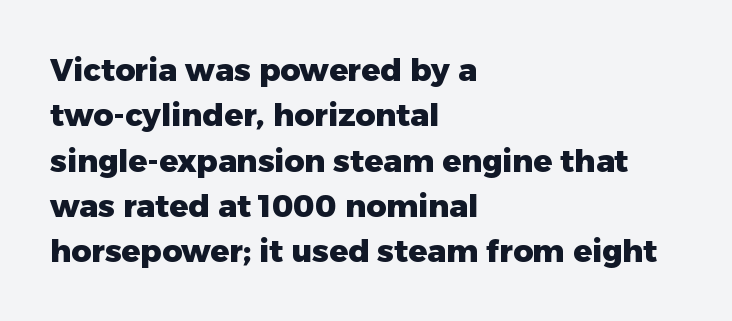
The image shows 31 px heavy sans-serif type, upright; set left-aligned, normal line spacing (1.46x), normal letter spacing, not underlined; low stroke contrast and a medium x-height.
